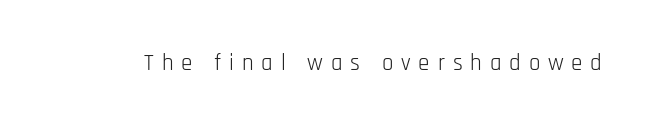
Caption: face not bold, strokes unweighted. This sample uses an upright cut, with every glyph sitting square on the baseline. Any mark beneath the type? The region is blank. This sample uses expanded letter spacing, leaving extra air between glyphs.
